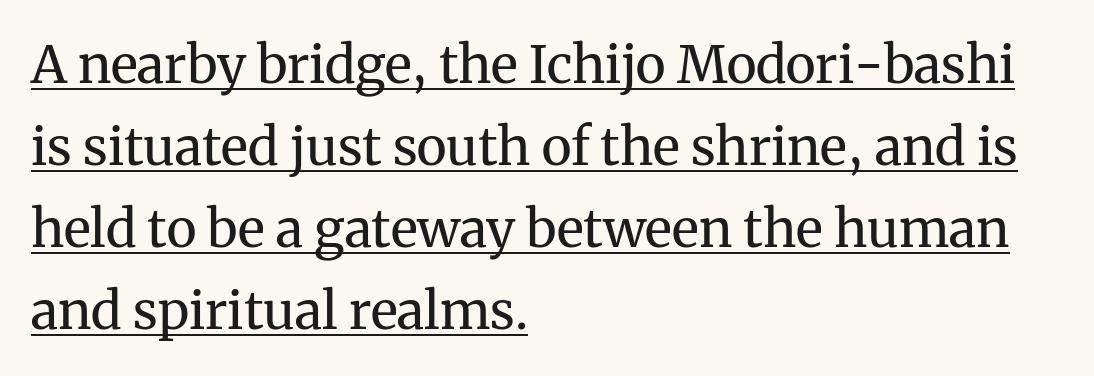
The image shows 52 px regular-weight serif type, upright; set left-aligned, normal line spacing (1.58x), normal letter spacing, underlined; medium stroke contrast and a medium x-height.
